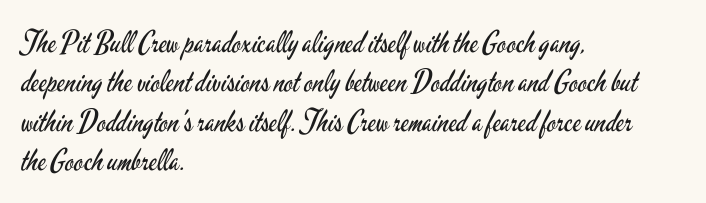
The baseline area is clear. Spacing between characters is what you'd get straight out of the box. Is the block centered? No — it sits flush against the left margin. The rows are spaced the way most documents space them.
